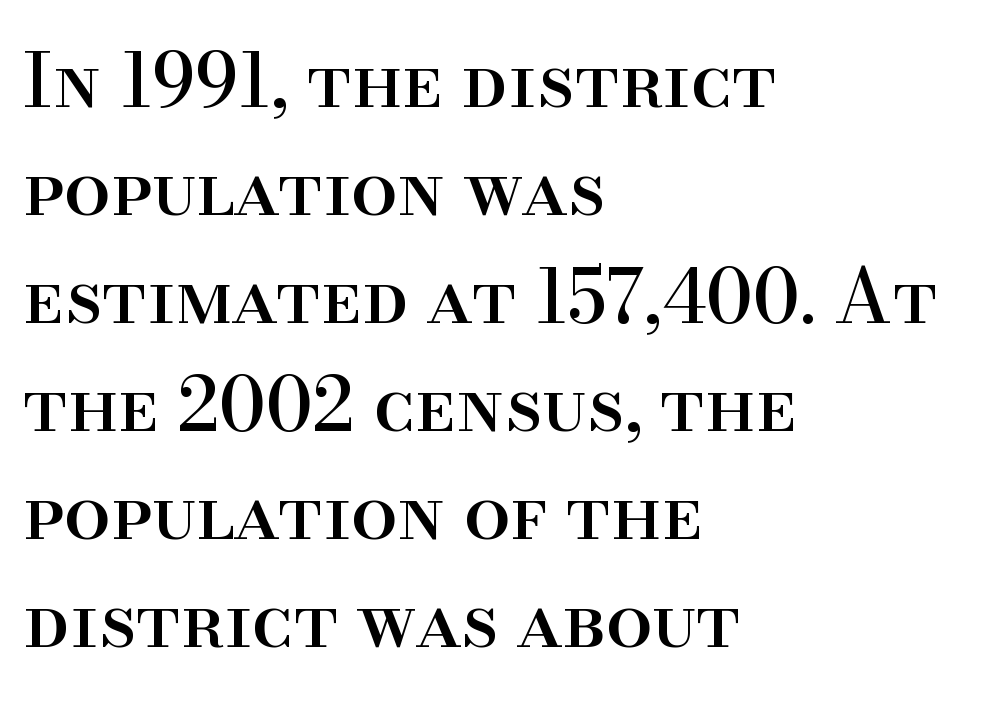
Q: Is the text italic (slanted)? A: No, it is upright.
Q: Is the typeface a serif or a sans-serif typeface? A: Serif.
Q: Is the text underlined? A: No.
Q: How is the paragraph aligned? A: Left-aligned.
Q: Is the spacing between letters normal or unusually wide? A: Normal.
Q: Is the spacing between lines tight, normal or loose? A: Normal.
Q: Width (condensed, normal, or wide)? A: Normal.
Q: Stroke contrast? A: High.
Q: x-height? A: Small.
Q: Monospaced? A: No.
